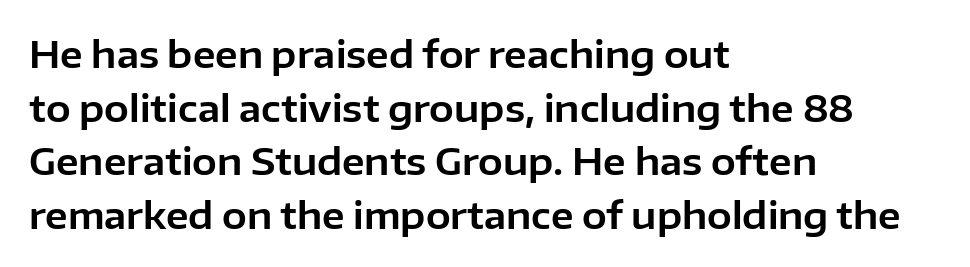
The image shows 37 px sans-serif type, upright; set left-aligned, normal line spacing (1.45x), normal letter spacing, not underlined; low stroke contrast and a medium x-height.
